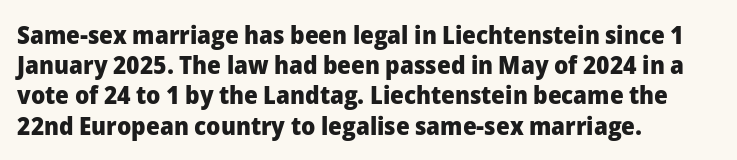
The passage shown is emphatically bold. The space directly below the letters is spotless. Tracking here is standard; glyphs follow each other at the usual distance. Where is the straight margin? On the left.
